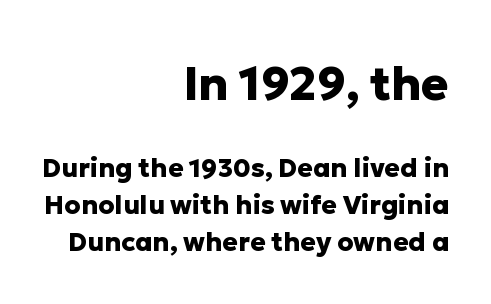
{"serif": "no", "italic": "no", "bold": "yes", "weight": "heavy", "width": "normal", "stroke_contrast": "low", "x_height": "medium", "monospaced": "no", "underline": "no", "align": "right", "line_spacing": "normal", "line_spacing_ratio": 1.42, "letter_spacing": "normal", "letter_spacing_em": 0.0, "larger_block": "first", "size_ratio": 1.77, "glyph_px": 46}
